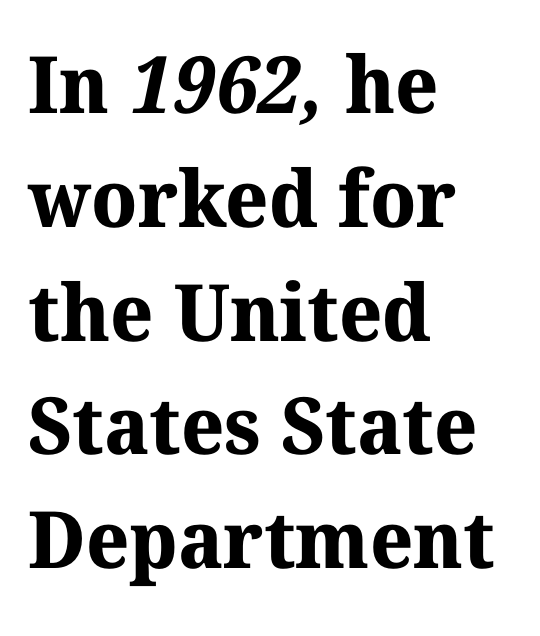
The image shows 79 px bold serif type; set left-aligned, normal line spacing (1.44x), normal letter spacing, not underlined; medium stroke contrast and a medium x-height.
